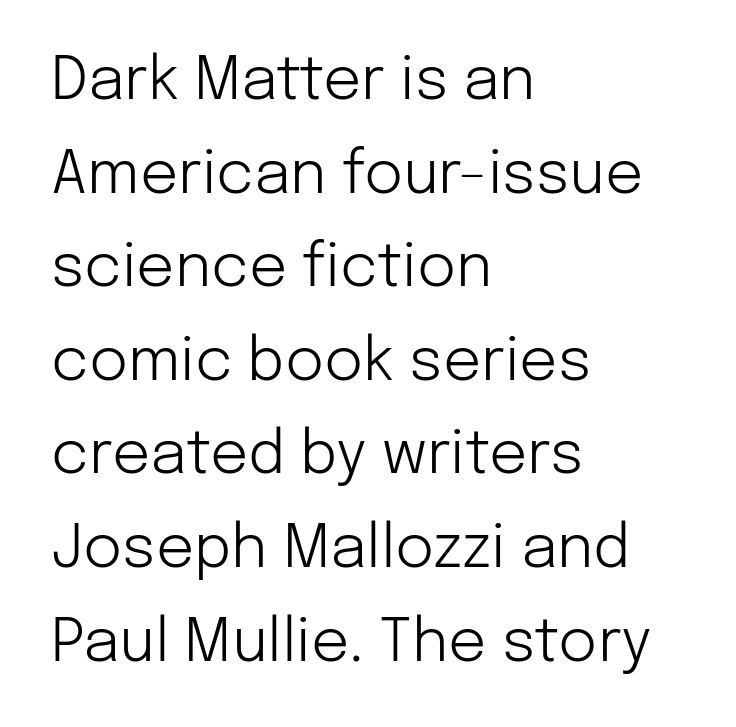
Descender tails drop into unmarked territory. Glyph-to-glyph distance matches everyday printed text. It's the straight-up-and-down kind of type. Line starts are locked; line ends wander. Line spacing here is normal. The type family on display is of the sans-serif kind.
